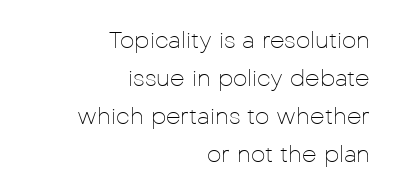
Q: Is the text bold? A: No.
Q: Is the text italic (slanted)? A: No, it is upright.
Q: Is the text underlined? A: No.
Q: How is the paragraph aligned? A: Right-aligned.
Q: Is the spacing between letters normal or unusually wide? A: Normal.
Q: Is the spacing between lines tight, normal or loose? A: Normal.
